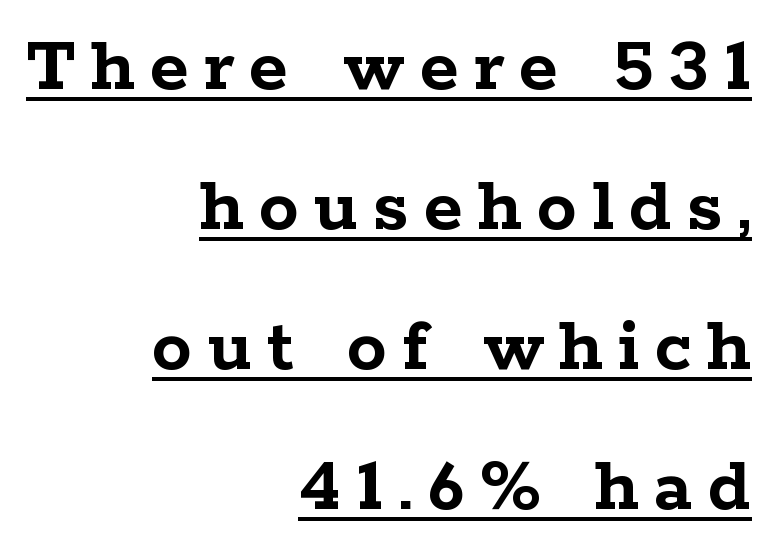
You can tell it's not italic because the verticals are truly vertical. Varying glyph widths throughout — classic text-font behaviour. Heavy-handed strokes throughout: this text is bold. Beneath each row of characters lies a ruled line. Does the type have serifs? Yes, each stem ends in a small foot. A flush-right, rag-left setting is used for this passage.
